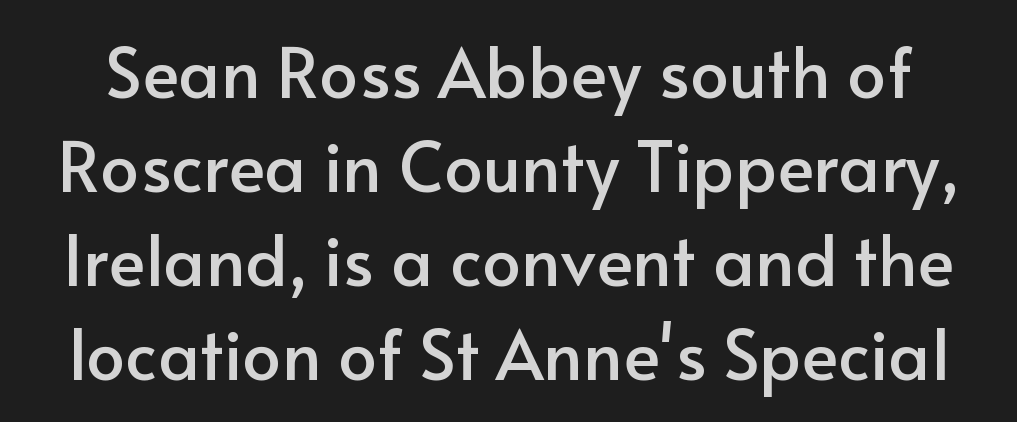
The image shows 69 px sans-serif type, upright; set normal line spacing (1.36x), normal letter spacing, not underlined; low stroke contrast and a small x-height.
